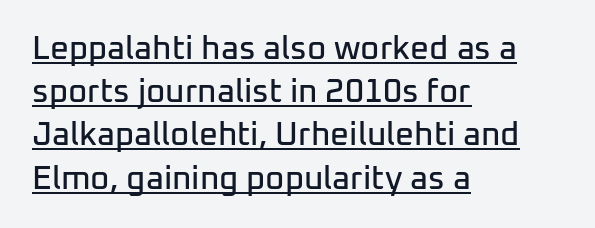
{"serif": "no", "italic": "no", "width": "normal", "stroke_contrast": "low", "x_height": "medium", "monospaced": "no", "underline": "yes", "align": "left", "line_spacing": "normal", "line_spacing_ratio": 1.31, "letter_spacing": "normal", "letter_spacing_em": 0.0, "glyph_px": 33}
